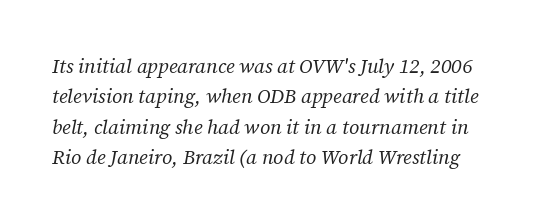
Evenly set lines give the paragraph a standard silhouette. No word sits above an underline. Each word holds together tightly as a unit, with standard inter-letter gaps. The letters look calm and open, with moderate or lighter stems.
